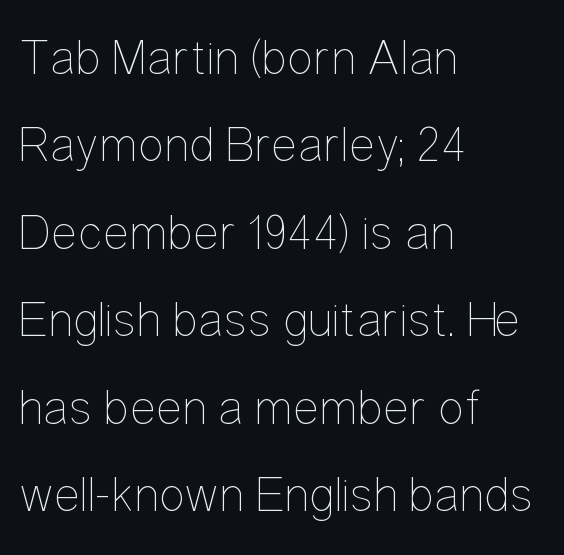
Q: Is the text bold? A: No.
Q: Is the text italic (slanted)? A: No, it is upright.
Q: Is the text underlined? A: No.
Q: How is the paragraph aligned? A: Left-aligned.
Q: Is the spacing between letters normal or unusually wide? A: Normal.
Q: Width (condensed, normal, or wide)? A: Condensed.
Q: Stroke contrast? A: Low.
Q: x-height? A: Medium.
Q: Monospaced? A: No.
